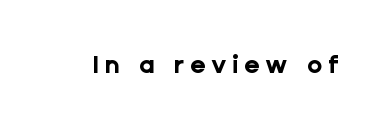
Q: Is the text bold? A: Yes.
Q: Is the text italic (slanted)? A: No, it is upright.
Q: Is the text underlined? A: No.
Q: Is the spacing between letters normal or unusually wide? A: Unusually wide.
